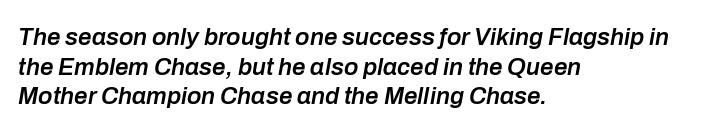
Q: Is the text bold? A: Semi-bold.
Q: Is the text italic (slanted)? A: Yes, it leans right by about 10 degrees.
Q: Is the text underlined? A: No.
Q: How is the paragraph aligned? A: Left-aligned.
Q: Is the spacing between letters normal or unusually wide? A: Normal.
